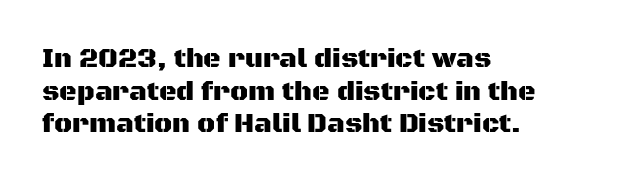
Words float on clear page, feet unadorned. Words appear dense and cohesive because spacing is normal. The lettering holds an erect, upright posture throughout. If you drew a ruler down the left edge, every line would touch it.
